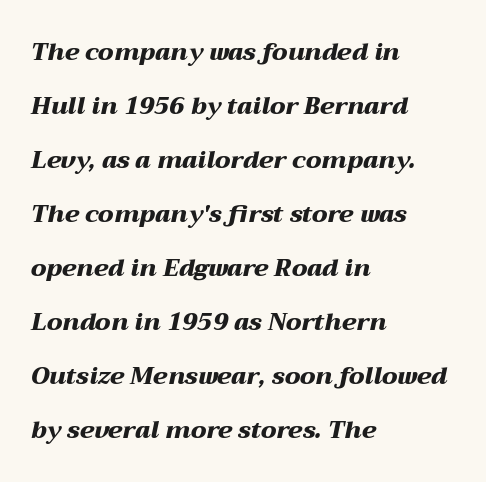
The image shows 24 px bold type, italic (leaning right); set left-aligned, loose line spacing (2.25x), normal letter spacing, not underlined.
